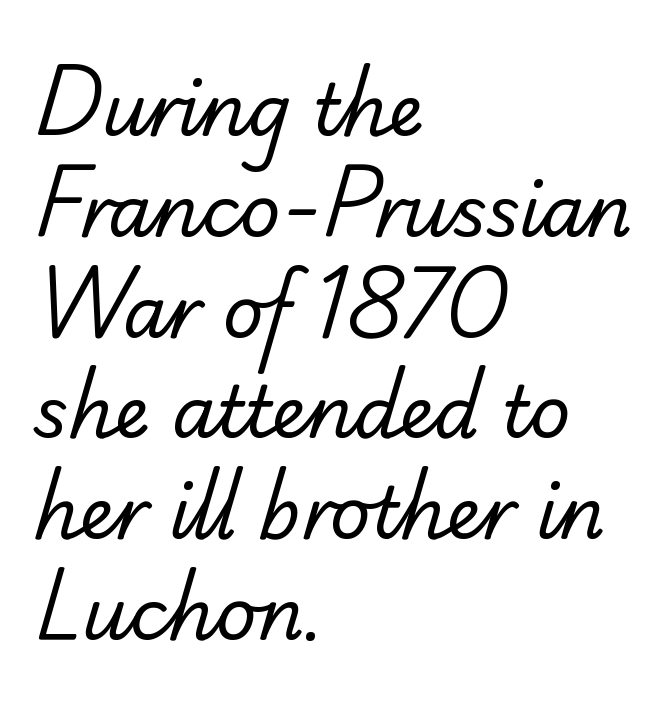
The image shows 71 px regular-weight sans-serif type; set left-aligned, normal line spacing (1.42x), normal letter spacing, not underlined; low stroke contrast and a small x-height.
